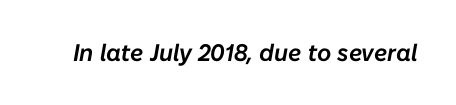
{"italic": "yes", "lean": "right", "slant_degrees": 10, "underline": "no", "letter_spacing": "normal", "letter_spacing_em": 0.0, "glyph_px": 24}
